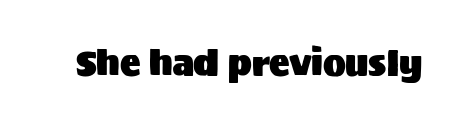
The face used here is proportionally spaced, like ordinary book or web type. Decoration check: the copy has no underline. Nope, no serifs anywhere on these letters. The font's upright variant was chosen for this text. Spacing between characters is what you'd get straight out of the box.
